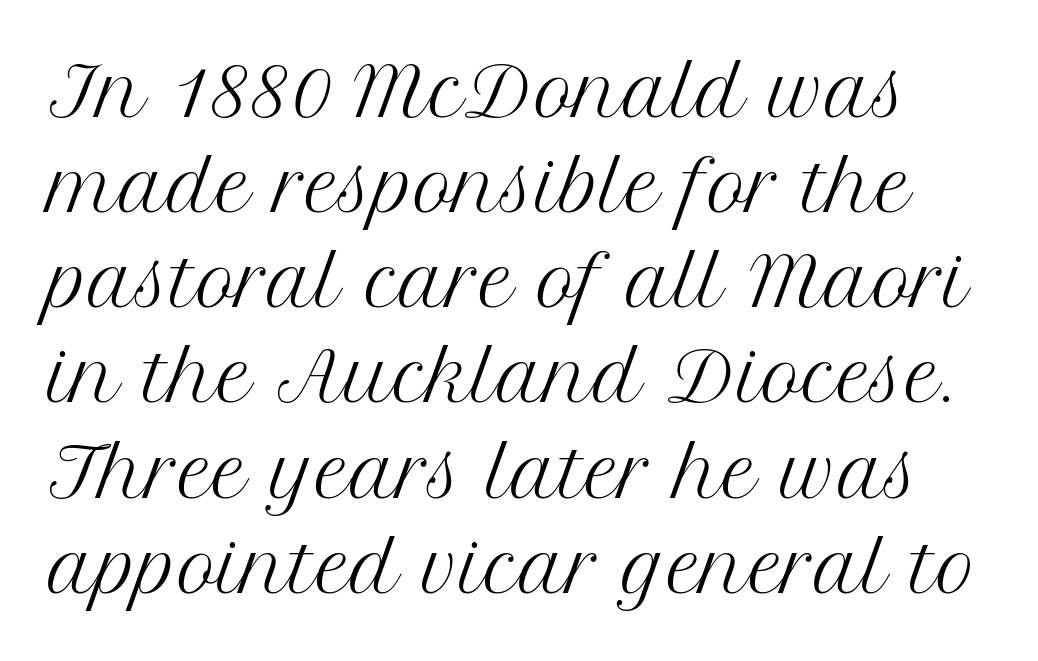
The image shows 67 px regular-weight type; set normal line spacing (1.42x), normal letter spacing, not underlined; medium stroke contrast and a medium x-height.
